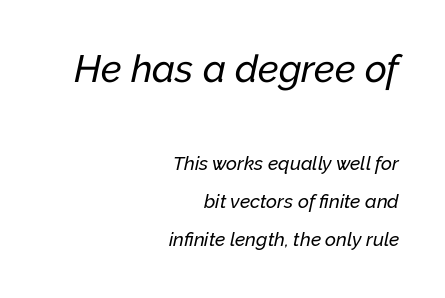
{"italic": "yes", "lean": "right", "slant_degrees": 12, "width": "normal", "stroke_contrast": "low", "x_height": "medium", "monospaced": "no", "underline": "no", "align": "right", "line_spacing": "loose", "line_spacing_ratio": 2.0, "letter_spacing": "normal", "letter_spacing_em": 0.0, "larger_block": "first", "size_ratio": 2.0, "glyph_px": 38}
